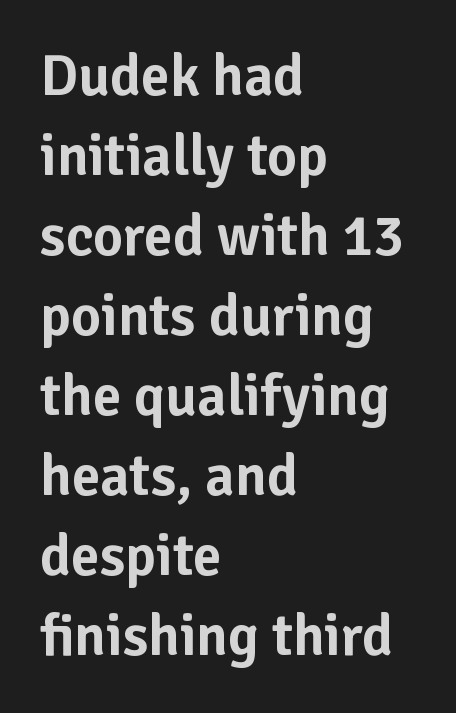
Q: Is the text italic (slanted)? A: No, it is upright.
Q: Is the typeface a serif or a sans-serif typeface? A: Sans-serif.
Q: Is the text underlined? A: No.
Q: How is the paragraph aligned? A: Left-aligned.
Q: Is the spacing between letters normal or unusually wide? A: Normal.
Q: Is the spacing between lines tight, normal or loose? A: Normal.
Q: Width (condensed, normal, or wide)? A: Normal.
Q: Stroke contrast? A: Low.
Q: x-height? A: Medium.
Q: Monospaced? A: No.
